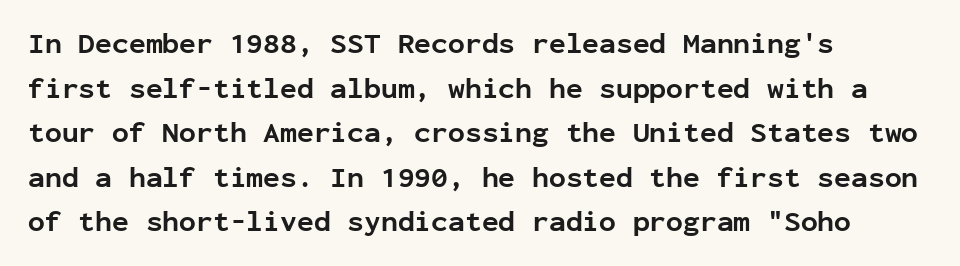
The image shows 28 px bold sans-serif type, upright, monospaced; set left-aligned, normal line spacing (1.59x), normal letter spacing, not underlined; low stroke contrast and a medium x-height.
